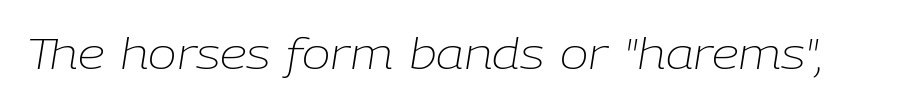
{"italic": "yes", "lean": "right", "slant_degrees": 9, "bold": "no", "weight": "light", "width": "normal", "stroke_contrast": "low", "x_height": "medium", "monospaced": "no", "underline": "no", "letter_spacing": "normal", "letter_spacing_em": 0.0, "glyph_px": 43}
